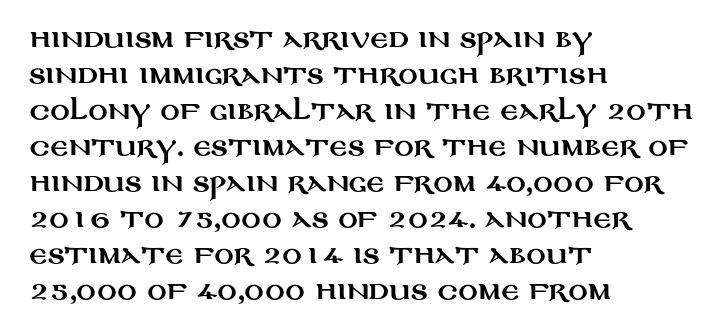
{"italic": "no", "underline": "no", "align": "left", "line_spacing": "normal", "line_spacing_ratio": 1.5, "letter_spacing": "normal", "letter_spacing_em": 0.0, "glyph_px": 24}
